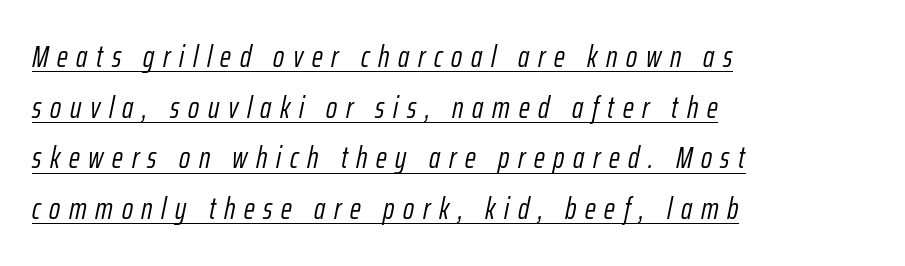
{"italic": "yes", "lean": "right", "slant_degrees": 12, "bold": "no", "weight": "light", "width": "condensed", "stroke_contrast": "low", "x_height": "medium", "monospaced": "no", "underline": "yes", "align": "left", "line_spacing": "normal", "line_spacing_ratio": 1.69, "letter_spacing": "wide", "letter_spacing_em": 0.29, "glyph_px": 30}
